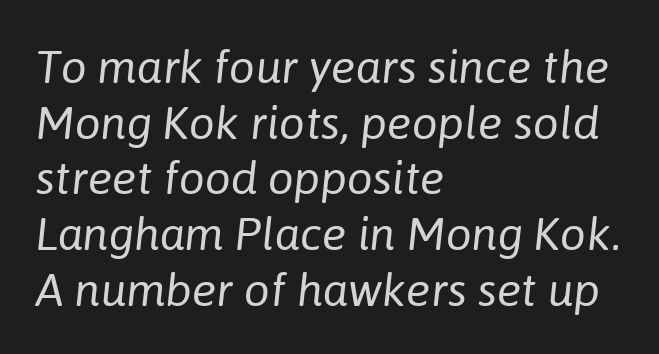
Q: Is the text bold? A: No.
Q: Is the text italic (slanted)? A: Yes, it leans right by about 6 degrees.
Q: Is the text underlined? A: No.
Q: How is the paragraph aligned? A: Left-aligned.
Q: Is the spacing between letters normal or unusually wide? A: Normal.
Q: Width (condensed, normal, or wide)? A: Normal.
Q: Stroke contrast? A: Low.
Q: x-height? A: Medium.
Q: Monospaced? A: No.
